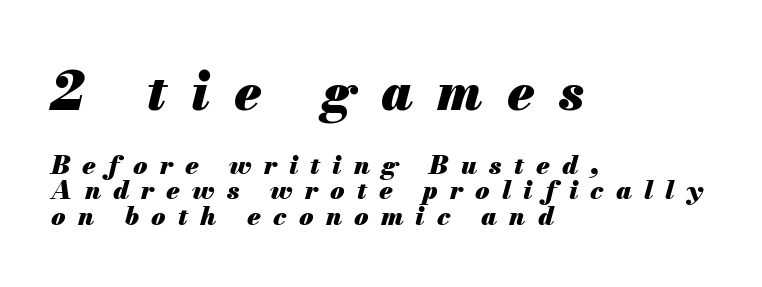
The image shows 52 px heavy type, italic (leaning right); set left-aligned, tight line spacing (0.98x), unusually wide letter spacing (+0.47 em), not underlined; the first (top) block is 2.0x larger; medium stroke contrast and a small x-height.
